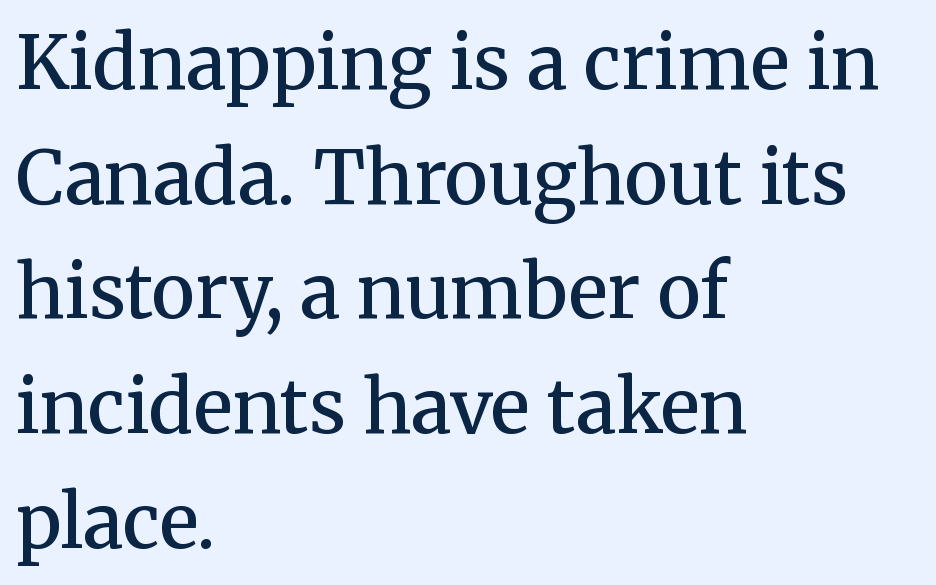
{"serif": "yes", "italic": "no", "bold": "semi", "weight": "semibold", "width": "normal", "stroke_contrast": "medium", "x_height": "medium", "monospaced": "no", "underline": "no", "align": "left", "line_spacing": "normal", "line_spacing_ratio": 1.55, "letter_spacing": "normal", "letter_spacing_em": 0.0, "glyph_px": 74}
